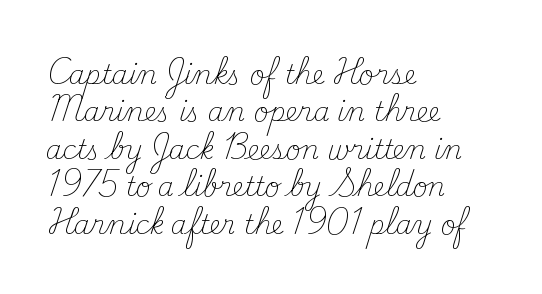
Q: Is the text bold? A: No.
Q: Is the text italic (slanted)? A: Yes.
Q: Is the text underlined? A: No.
Q: How is the paragraph aligned? A: Left-aligned.
Q: Is the spacing between letters normal or unusually wide? A: Normal.
Q: Is the spacing between lines tight, normal or loose? A: Normal.
